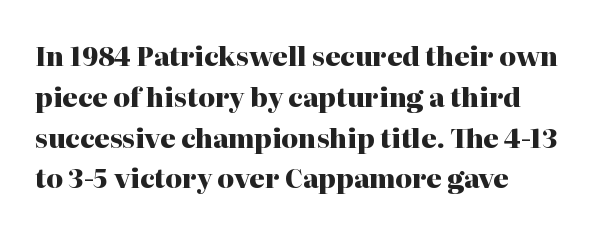
The image shows 26 px bold type, upright; set normal line spacing (1.57x), normal letter spacing, not underlined.
